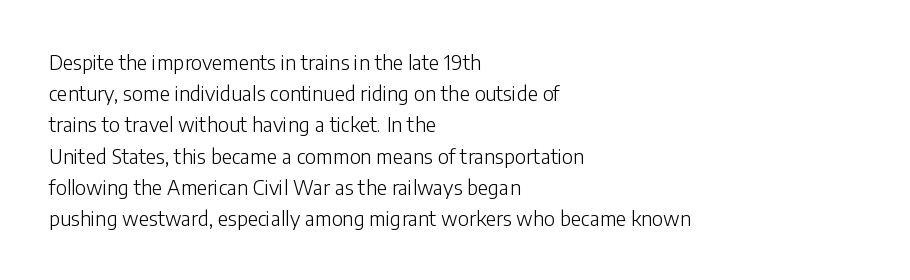
The image shows 20 px text type, upright; set left-aligned, normal line spacing (1.56x), normal letter spacing, not underlined.
